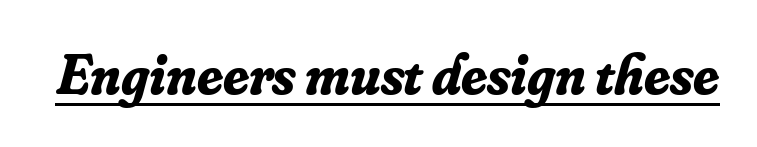
Underlined type. Is the letter spacing exaggerated? No — it looks like the ordinary default. The face used here has a pronounced slope to its letters. Note the varied advance widths — an 'i' is clearly narrower than an 'm'.
